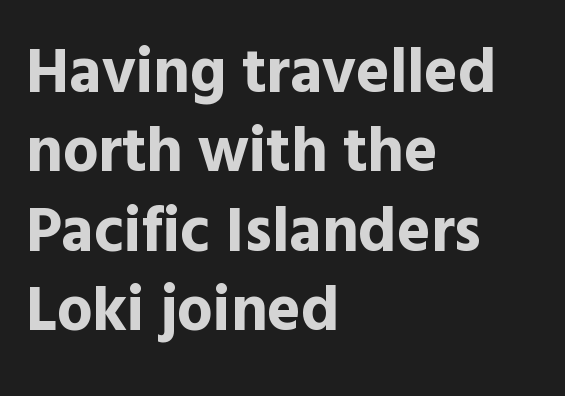
Q: Is the text bold? A: Yes.
Q: Is the text italic (slanted)? A: No, it is upright.
Q: Is the typeface a serif or a sans-serif typeface? A: Sans-serif.
Q: Is the text underlined? A: No.
Q: How is the paragraph aligned? A: Left-aligned.
Q: Is the spacing between letters normal or unusually wide? A: Normal.
Q: Is the spacing between lines tight, normal or loose? A: Normal.
Q: Width (condensed, normal, or wide)? A: Normal.
Q: x-height? A: Medium.
Q: Monospaced? A: No.
